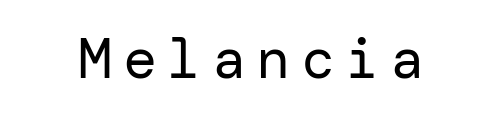
Q: Is the text bold? A: No.
Q: Is the text italic (slanted)? A: No, it is upright.
Q: Is the typeface a serif or a sans-serif typeface? A: Sans-serif.
Q: Is the text underlined? A: No.
Q: Width (condensed, normal, or wide)? A: Normal.
Q: Stroke contrast? A: Low.
Q: x-height? A: Medium.
